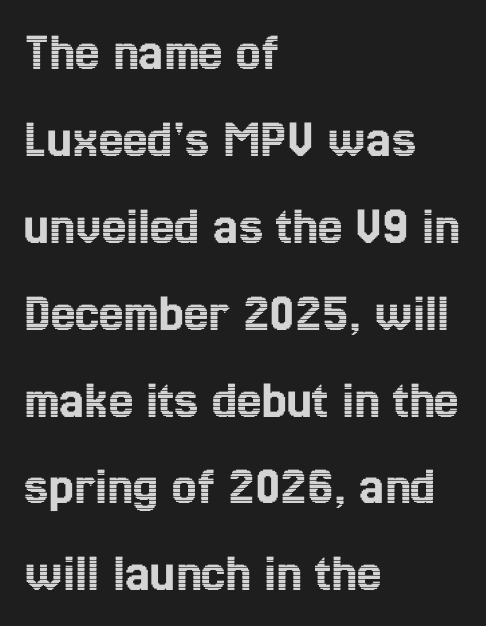
Tall strokes in this sample are plumb rather than angled. Line beginnings align vertically; line endings do not. Short note: letters normally spaced. Looks like regular typesetting: each glyph gets only the width it needs. The vertical gap from one line to the next is medium.
